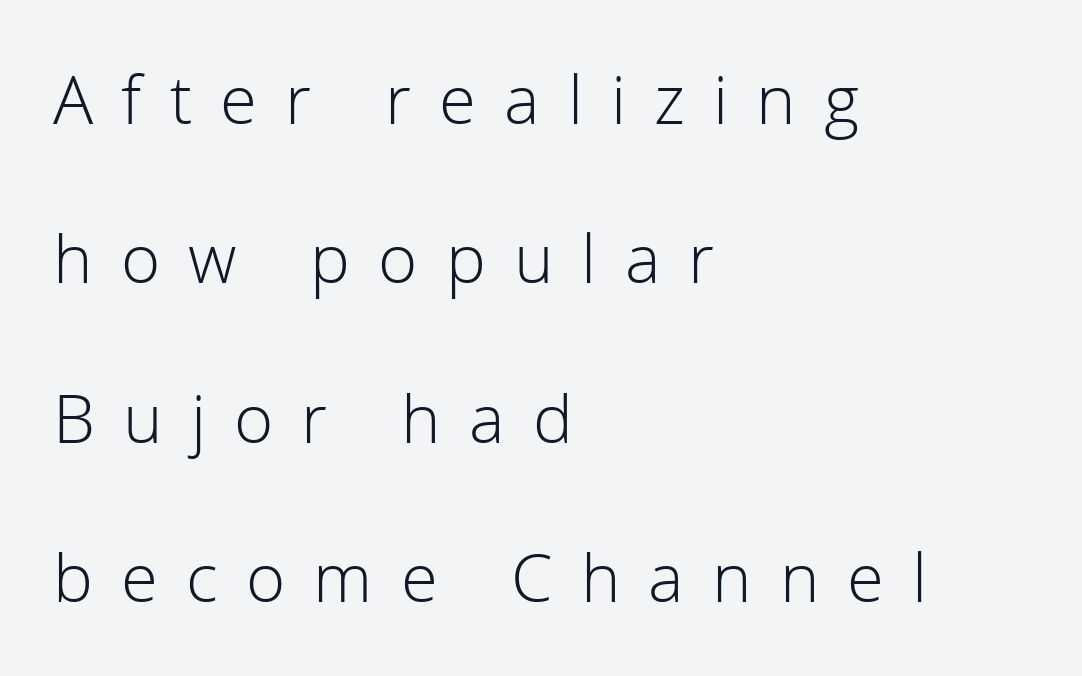
{"serif": "no", "italic": "no", "bold": "no", "weight": "light", "width": "normal", "stroke_contrast": "low", "x_height": "medium", "monospaced": "no", "underline": "no", "align": "left", "line_spacing": "loose", "line_spacing_ratio": 2.38, "letter_spacing": "wide", "letter_spacing_em": 0.42, "glyph_px": 67}
